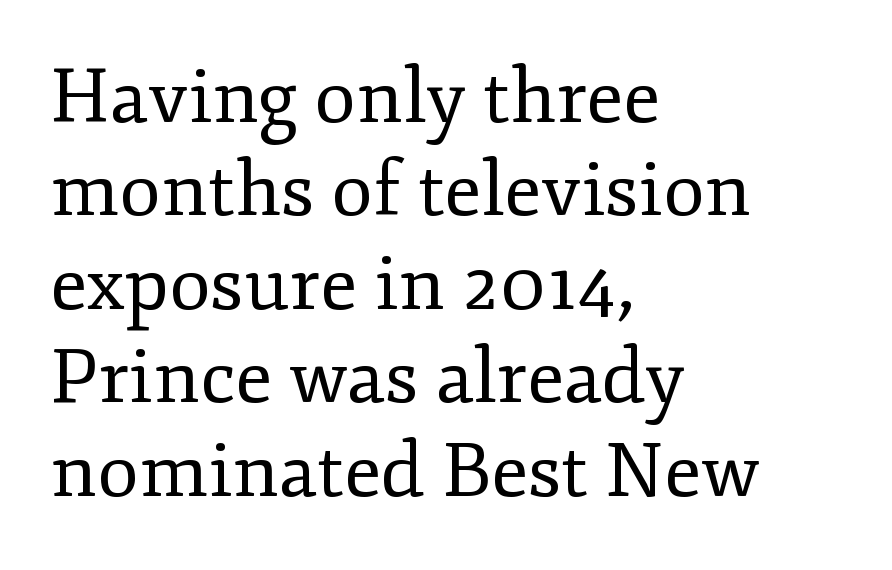
{"serif": "yes", "italic": "no", "bold": "no", "weight": "regular", "width": "normal", "stroke_contrast": "low", "x_height": "small", "monospaced": "no", "underline": "no", "align": "left", "line_spacing_ratio": 1.23, "letter_spacing": "normal", "letter_spacing_em": 0.0, "glyph_px": 76}
